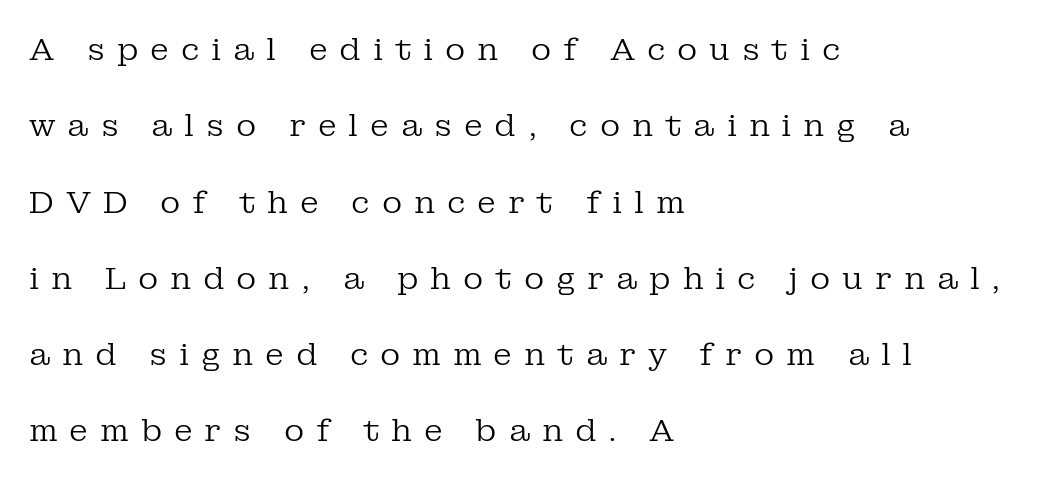
{"serif": "yes", "italic": "no", "bold": "no", "weight": "regular", "width": "normal", "stroke_contrast": "low", "x_height": "medium", "monospaced": "no", "underline": "no", "align": "left", "line_spacing": "loose", "line_spacing_ratio": 2.46, "letter_spacing": "wide", "letter_spacing_em": 0.38, "glyph_px": 31}
